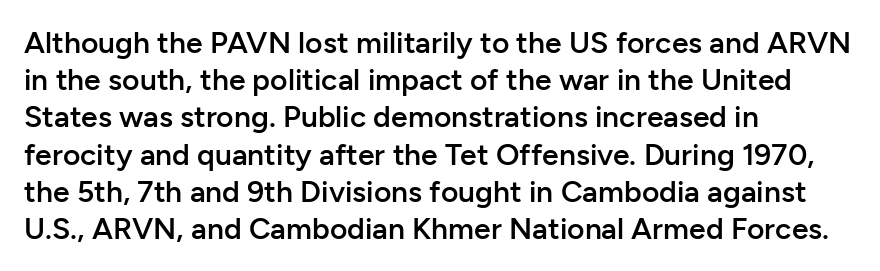
Letterform terminals end flat and unadorned throughout the passage. Line beginnings align vertically; line endings do not. Proportional: the letters do not fall into vertical columns. The specimen omits any rule beneath the text block's lines. These lines keep a tight, regular rhythm from letter to letter.
